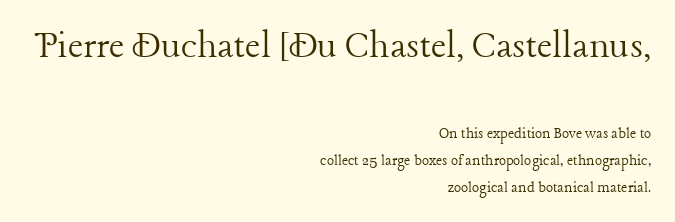
No letter is thick-stroked: the sample isn't bold. Leading: standard. It's the straight-up-and-down kind of type. Only glyphs here, with clear space below each row. Short and long lines alike share a common ending point at right.
